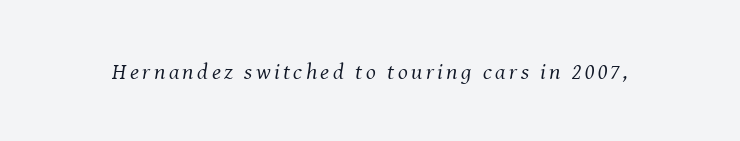
Q: Is the text bold? A: No.
Q: Is the text italic (slanted)? A: Yes, it leans right by about 8 degrees.
Q: Is the text underlined? A: No.
